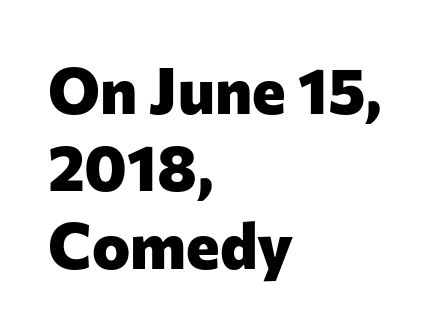
{"serif": "no", "italic": "no", "bold": "yes", "weight": "heavy", "width": "normal", "stroke_contrast": "low", "x_height": "medium", "monospaced": "no", "underline": "no", "align": "left", "line_spacing_ratio": 1.21, "letter_spacing": "normal", "letter_spacing_em": 0.0, "glyph_px": 64}
